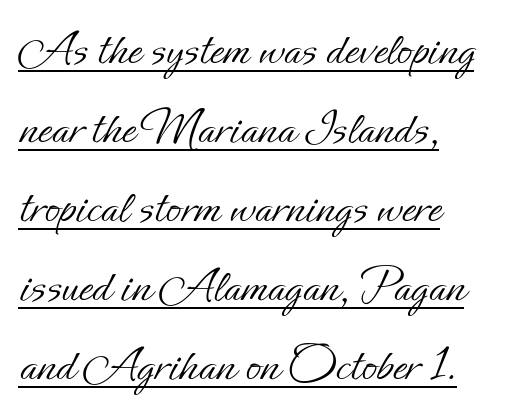
{"bold": "no", "weight": "light", "width": "normal", "stroke_contrast": "low", "x_height": "small", "monospaced": "no", "underline": "yes", "align": "left", "line_spacing": "normal", "line_spacing_ratio": 1.58, "letter_spacing": "normal", "letter_spacing_em": 0.0, "glyph_px": 50}
